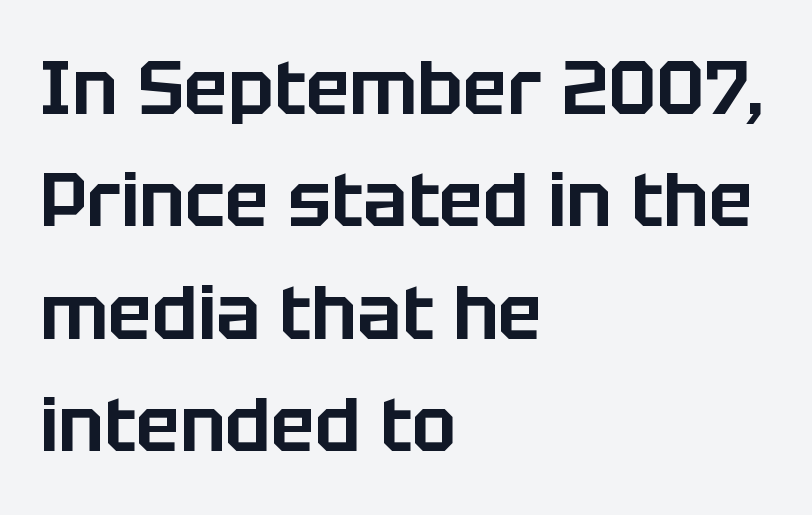
The image shows 74 px sans-serif type, upright; set left-aligned, normal line spacing (1.52x), normal letter spacing, not underlined; low stroke contrast and a large x-height.
